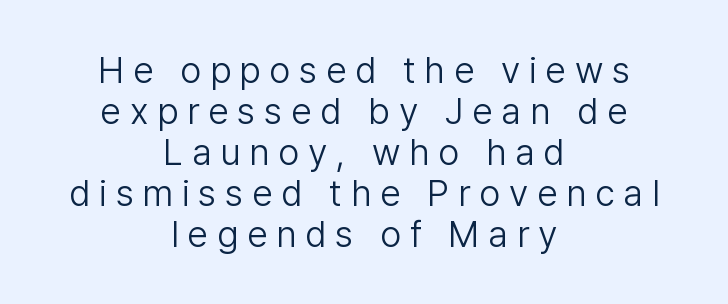
Q: Is the text bold? A: No.
Q: Is the text italic (slanted)? A: No, it is upright.
Q: Is the typeface a serif or a sans-serif typeface? A: Sans-serif.
Q: Is the text underlined? A: No.
Q: How is the paragraph aligned? A: Centered.
Q: Is the spacing between letters normal or unusually wide? A: Unusually wide.
Q: Is the spacing between lines tight, normal or loose? A: Tight.
Q: Width (condensed, normal, or wide)? A: Normal.
Q: Stroke contrast? A: Low.
Q: x-height? A: Medium.
Q: Monospaced? A: No.
